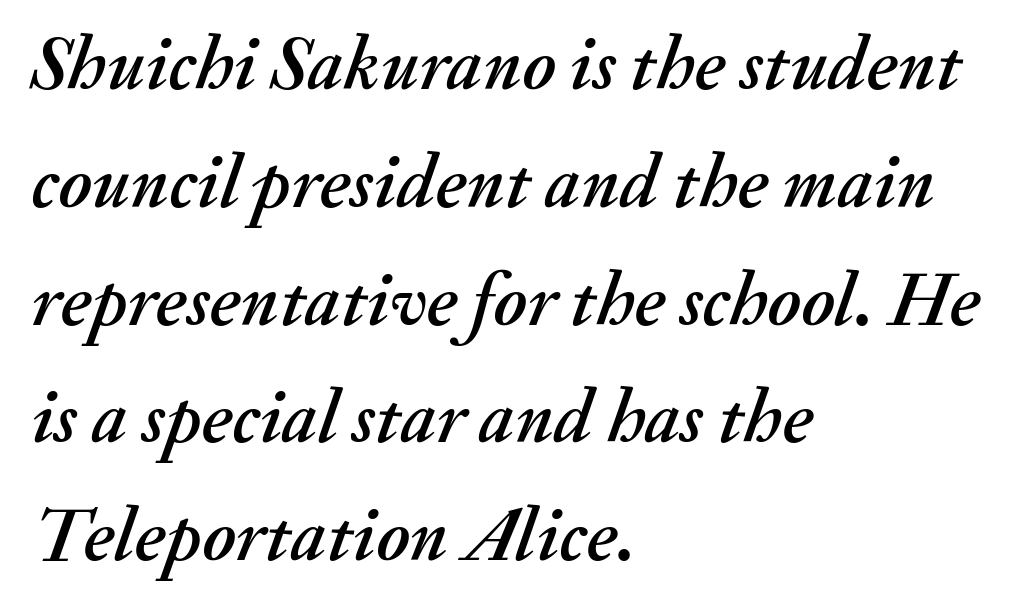
{"italic": "yes", "lean": "right", "slant_degrees": 20, "width": "normal", "stroke_contrast": "medium", "x_height": "small", "monospaced": "no", "underline": "no", "align": "left", "line_spacing": "normal", "line_spacing_ratio": 1.55, "letter_spacing": "normal", "letter_spacing_em": 0.0, "glyph_px": 76}
